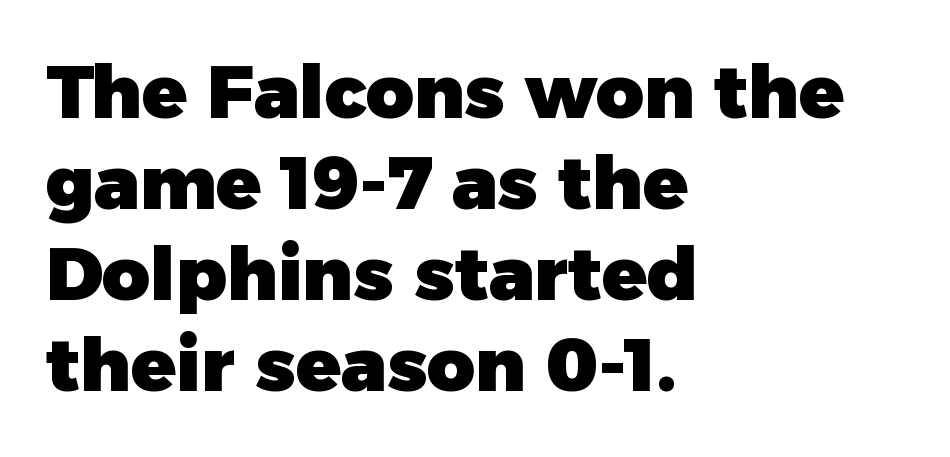
Q: Is the text bold? A: Yes.
Q: Is the text italic (slanted)? A: No, it is upright.
Q: Is the typeface a serif or a sans-serif typeface? A: Sans-serif.
Q: Is the text underlined? A: No.
Q: How is the paragraph aligned? A: Left-aligned.
Q: Is the spacing between letters normal or unusually wide? A: Normal.
Q: Width (condensed, normal, or wide)? A: Normal.
Q: Stroke contrast? A: Low.
Q: x-height? A: Medium.
Q: Monospaced? A: No.
